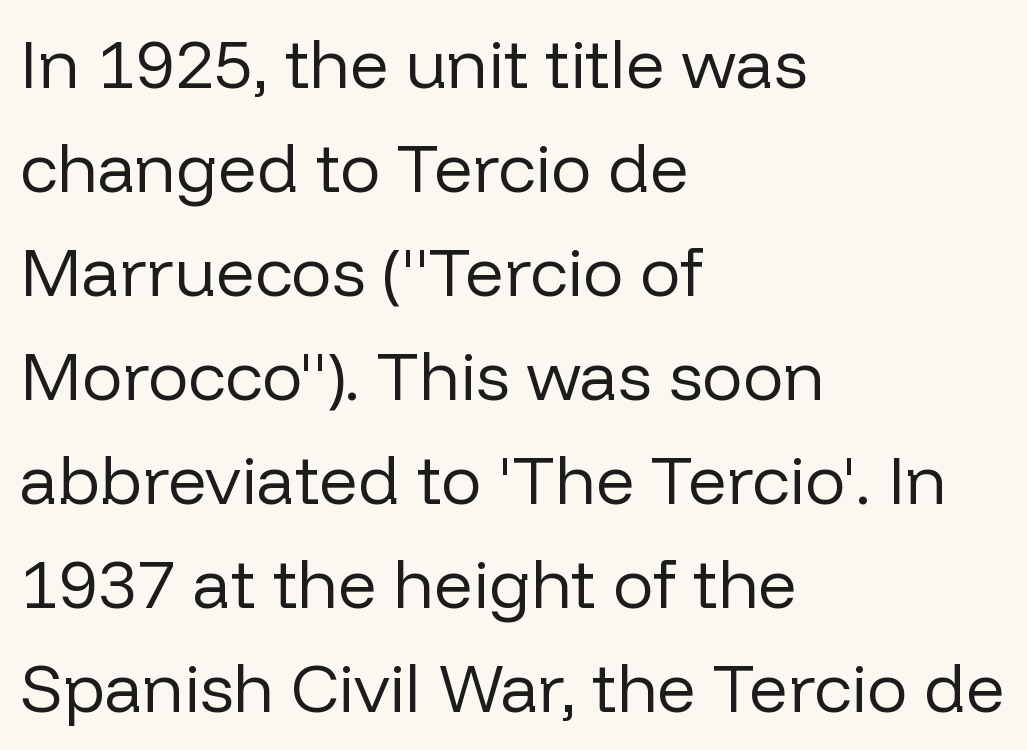
Q: Is the text bold? A: No.
Q: Is the text italic (slanted)? A: No, it is upright.
Q: Is the typeface a serif or a sans-serif typeface? A: Sans-serif.
Q: Is the text underlined? A: No.
Q: How is the paragraph aligned? A: Left-aligned.
Q: Is the spacing between letters normal or unusually wide? A: Normal.
Q: Is the spacing between lines tight, normal or loose? A: Normal.
Q: Width (condensed, normal, or wide)? A: Normal.
Q: Stroke contrast? A: Low.
Q: x-height? A: Medium.
Q: Monospaced? A: No.
